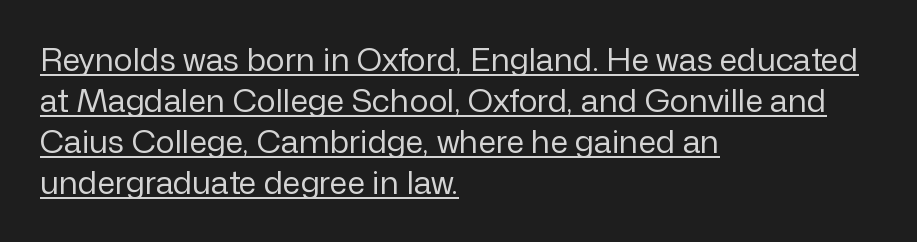
{"serif": "no", "italic": "no", "bold": "no", "weight": "regular", "width": "normal", "stroke_contrast": "low", "x_height": "medium", "monospaced": "no", "underline": "yes", "align": "left", "line_spacing": "normal", "line_spacing_ratio": 1.28, "letter_spacing": "normal", "letter_spacing_em": 0.0, "glyph_px": 32}
